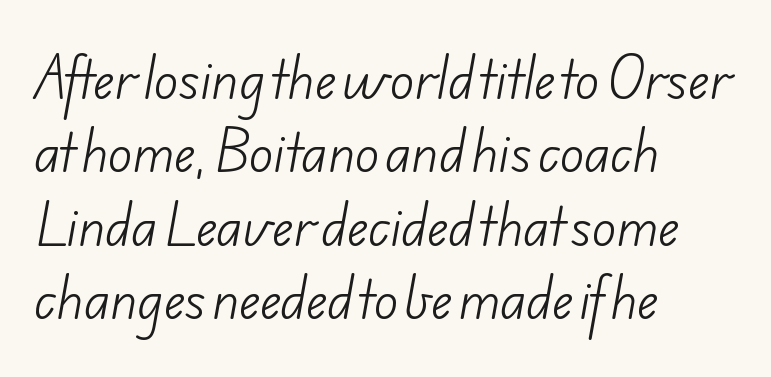
{"serif": "no", "bold": "no", "weight": "light", "width": "normal", "stroke_contrast": "low", "x_height": "small", "monospaced": "no", "underline": "no", "align": "left", "line_spacing": "normal", "line_spacing_ratio": 1.47, "letter_spacing": "normal", "letter_spacing_em": 0.0, "glyph_px": 50}
